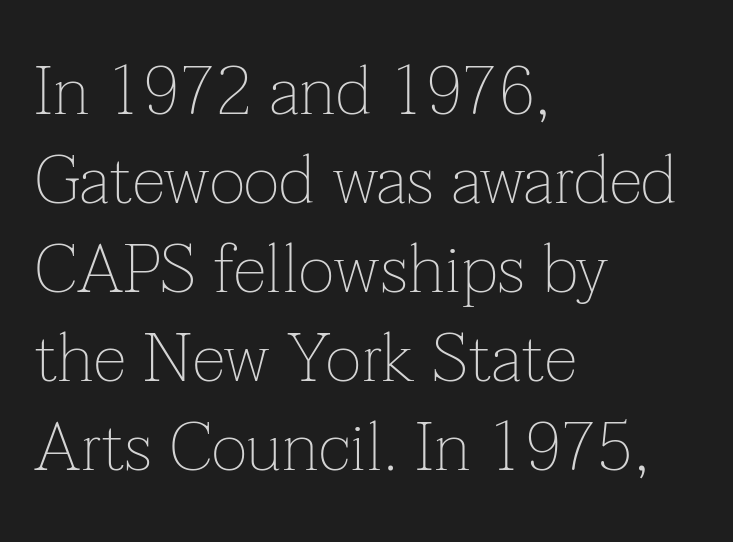
{"serif": "yes", "italic": "no", "bold": "no", "weight": "thin", "width": "normal", "stroke_contrast": "low", "x_height": "medium", "monospaced": "no", "underline": "no", "align": "left", "line_spacing": "normal", "line_spacing_ratio": 1.31, "letter_spacing": "normal", "letter_spacing_em": 0.0, "glyph_px": 68}
